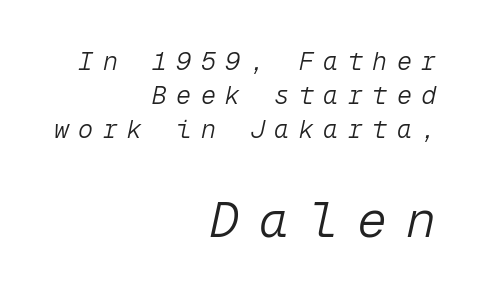
Q: Is the text bold? A: No.
Q: Is the text italic (slanted)? A: Yes, it leans right by about 12 degrees.
Q: Is the text underlined? A: No.
Q: How is the paragraph aligned? A: Right-aligned.
Q: Is the spacing between letters normal or unusually wide? A: Unusually wide.
Q: Is the spacing between lines tight, normal or loose? A: Normal.
Q: Which block of text is set in a larger size, the first (top) or the second (bottom)? A: The second (bottom) one.
Q: Width (condensed, normal, or wide)? A: Normal.
Q: Stroke contrast? A: Low.
Q: x-height? A: Medium.
Q: Monospaced? A: Yes.
